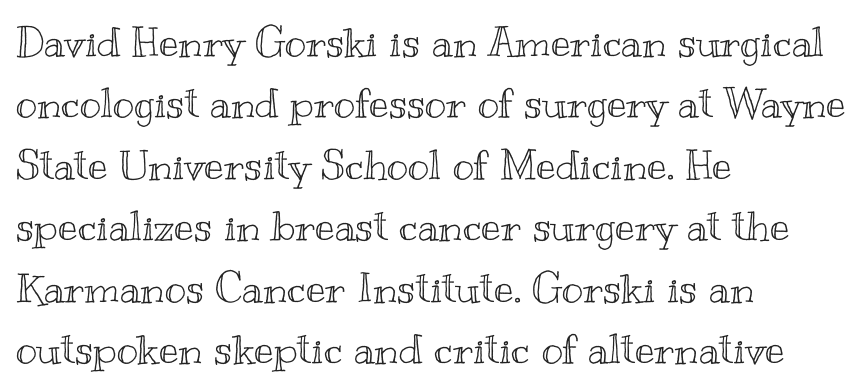
{"italic": "no", "width": "wide", "x_height": "small", "monospaced": "no", "underline": "no", "align": "left", "line_spacing": "normal", "line_spacing_ratio": 1.5, "letter_spacing": "normal", "letter_spacing_em": 0.0, "glyph_px": 41}
